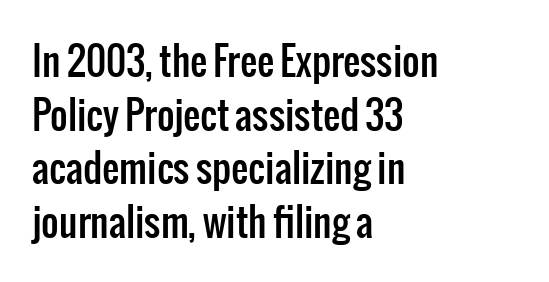
The typeface chosen for these lines omits serifs. Each new line begins a customary step beneath the previous one. Here the designer chose a conventional face with non-uniform glyph widths. In terms of posture, this sample is upright.
